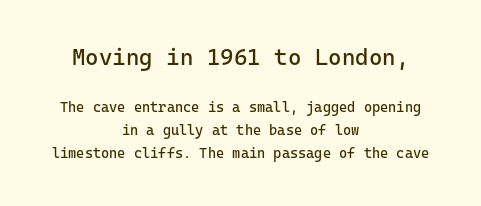
{"italic": "no", "bold": "no", "underline": "no", "align": "center", "line_spacing": "normal", "line_spacing_ratio": 1.64, "letter_spacing": "normal", "letter_spacing_em": 0.0, "larger_block": "first", "size_ratio": 1.64, "glyph_px": 23}
